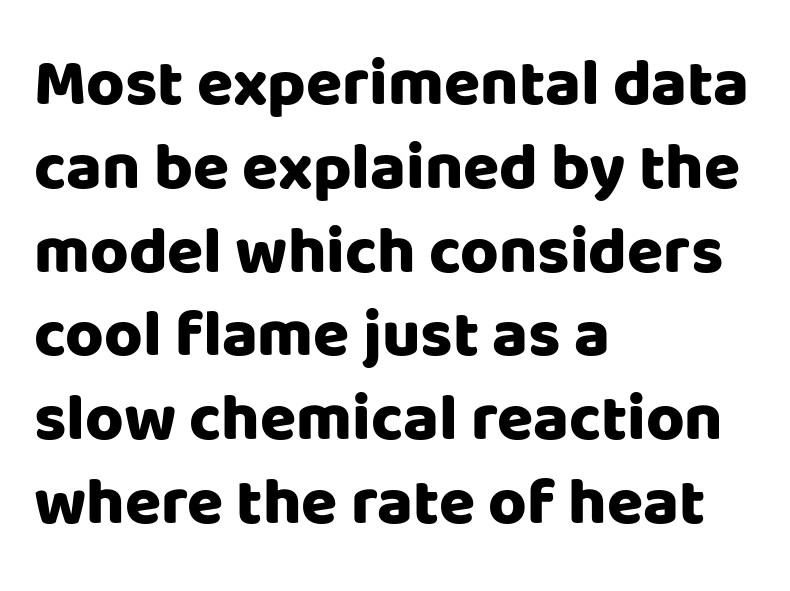
Q: Is the text bold? A: Yes.
Q: Is the text italic (slanted)? A: No, it is upright.
Q: Is the typeface a serif or a sans-serif typeface? A: Sans-serif.
Q: Is the text underlined? A: No.
Q: How is the paragraph aligned? A: Left-aligned.
Q: Is the spacing between letters normal or unusually wide? A: Normal.
Q: Is the spacing between lines tight, normal or loose? A: Normal.
Q: Width (condensed, normal, or wide)? A: Normal.
Q: Stroke contrast? A: Low.
Q: x-height? A: Large.
Q: Monospaced? A: No.
